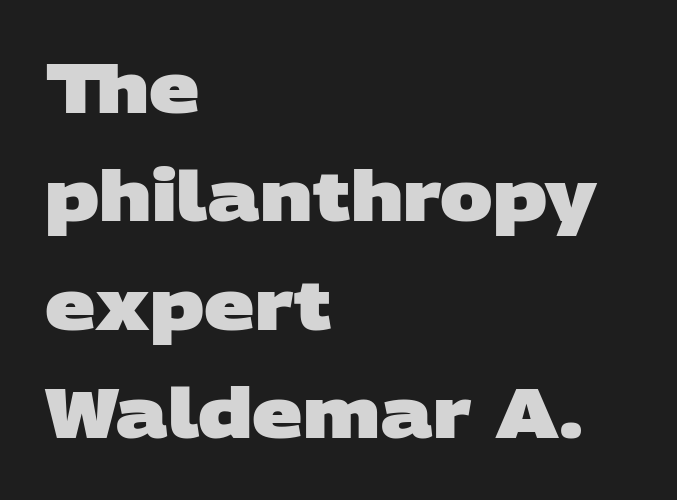
The image shows 70 px heavy, wide sans-serif type; set left-aligned, normal line spacing (1.55x), normal letter spacing, not underlined; low stroke contrast and a large x-height.
